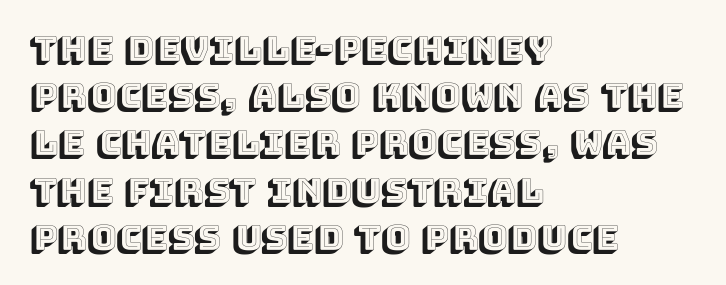
{"italic": "no", "width": "normal", "x_height": "large", "monospaced": "no", "underline": "no", "align": "left", "line_spacing": "normal", "line_spacing_ratio": 1.35, "letter_spacing": "normal", "letter_spacing_em": 0.0, "glyph_px": 35}
